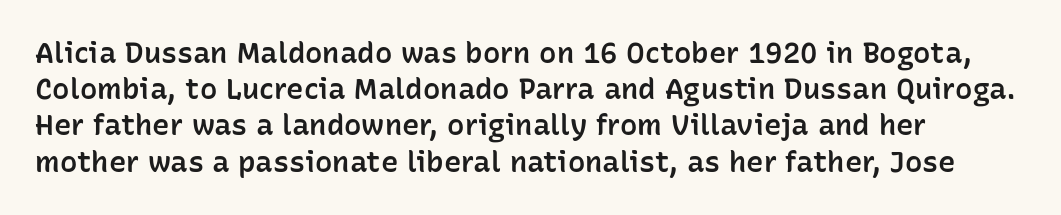
{"serif": "no", "italic": "no", "bold": "semi", "weight": "semibold", "width": "normal", "stroke_contrast": "low", "x_height": "medium", "monospaced": "no", "underline": "no", "align": "left", "line_spacing": "normal", "line_spacing_ratio": 1.25, "letter_spacing": "normal", "letter_spacing_em": 0.0, "glyph_px": 29}
